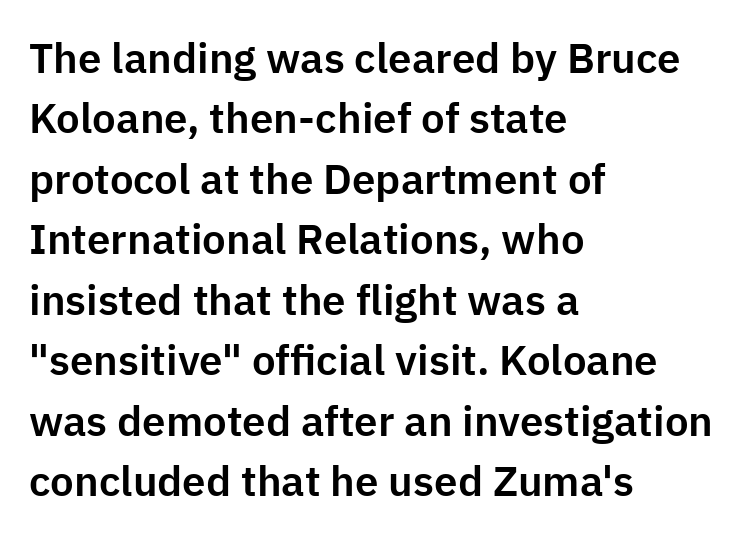
The image shows 42 px sans-serif type, upright; set left-aligned, normal line spacing (1.44x), normal letter spacing, not underlined; low stroke contrast and a medium x-height.
